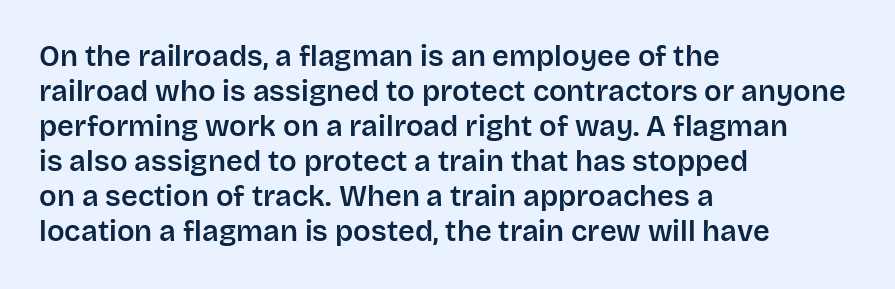
Q: Is the text italic (slanted)? A: No, it is upright.
Q: Is the typeface a serif or a sans-serif typeface? A: Sans-serif.
Q: Is the text underlined? A: No.
Q: How is the paragraph aligned? A: Left-aligned.
Q: Is the spacing between letters normal or unusually wide? A: Normal.
Q: Width (condensed, normal, or wide)? A: Normal.
Q: Stroke contrast? A: Low.
Q: x-height? A: Large.
Q: Monospaced? A: No.
